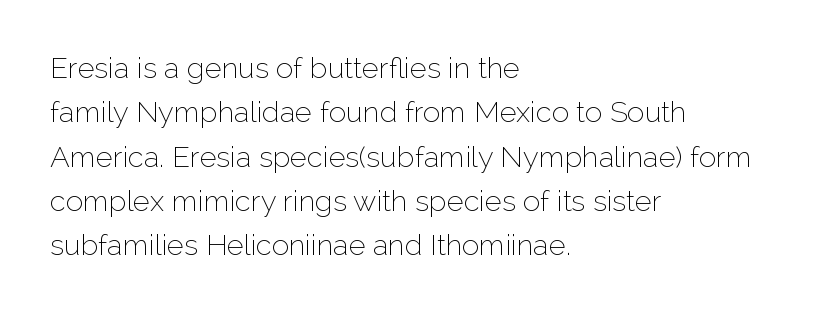
The image shows 29 px thin sans-serif type, upright; set left-aligned, normal line spacing (1.53x), normal letter spacing, not underlined; low stroke contrast and a medium x-height.
